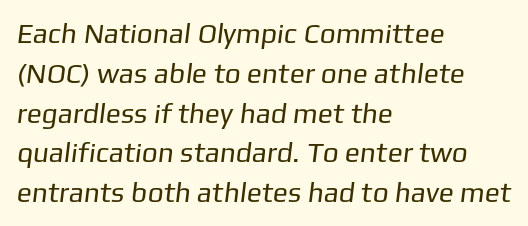
The image shows 28 px regular-weight sans-serif type; set left-aligned, normal line spacing (1.42x), normal letter spacing, not underlined; low stroke contrast and a medium x-height.
